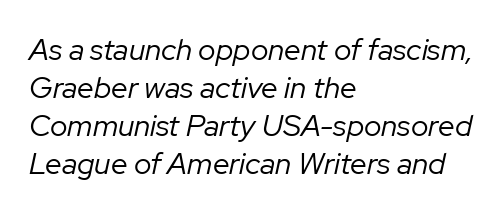
The image shows 30 px regular-weight type, italic (leaning right); set left-aligned, normal line spacing (1.27x), normal letter spacing, not underlined; low stroke contrast and a medium x-height.
